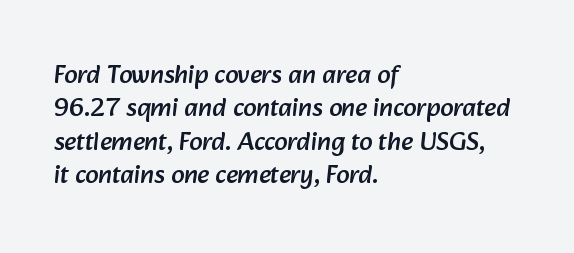
Q: Is the text underlined? A: No.
Q: How is the paragraph aligned? A: Left-aligned.
Q: Is the spacing between letters normal or unusually wide? A: Normal.
Q: Is the spacing between lines tight, normal or loose? A: Normal.
